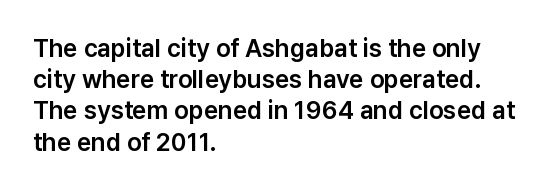
The image shows 25 px text type, upright; set left-aligned, normal line spacing (1.25x), normal letter spacing, not underlined.
